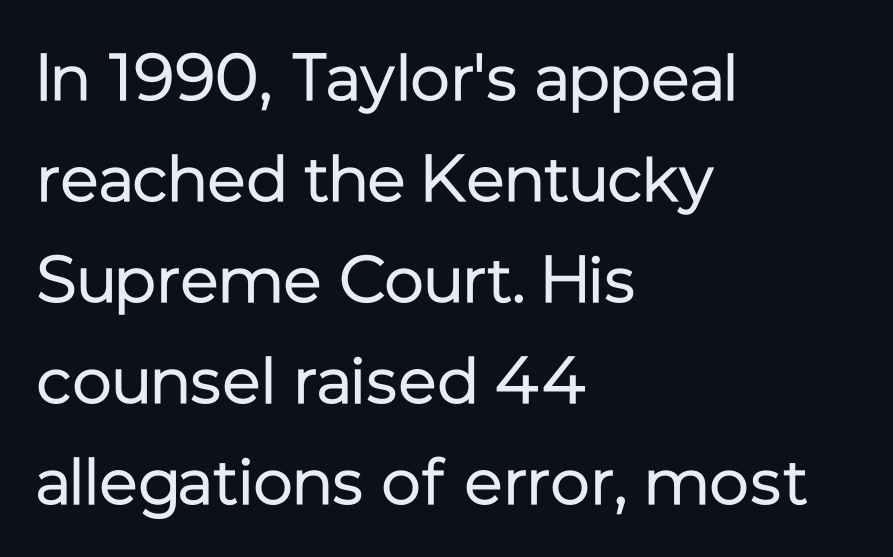
Q: Is the text bold? A: No.
Q: Is the text italic (slanted)? A: No, it is upright.
Q: Is the typeface a serif or a sans-serif typeface? A: Sans-serif.
Q: Is the text underlined? A: No.
Q: How is the paragraph aligned? A: Left-aligned.
Q: Is the spacing between letters normal or unusually wide? A: Normal.
Q: Is the spacing between lines tight, normal or loose? A: Normal.
Q: Width (condensed, normal, or wide)? A: Normal.
Q: Stroke contrast? A: Low.
Q: x-height? A: Medium.
Q: Monospaced? A: No.
